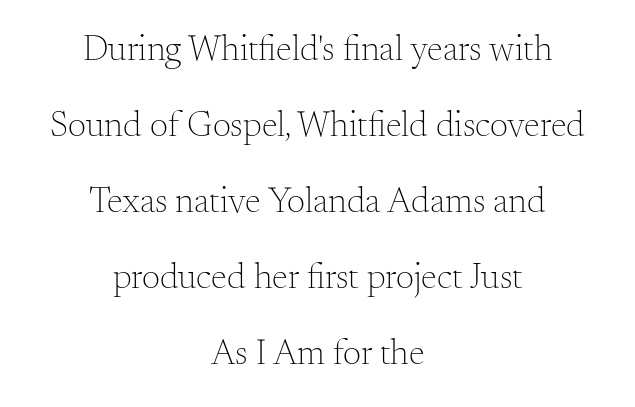
Characters follow at the spacing the type designer built in. Spacing verdict: proportional, widths tailored to each character. The block of text is sparse from top to bottom, with ample space between rows. A typesetter would label this face a serif. Leftover space on each line is divided equally before and after the words.
